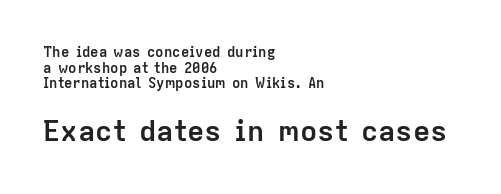
{"serif": "no", "italic": "no", "bold": "yes", "weight": "semibold", "width": "normal", "stroke_contrast": "low", "x_height": "medium", "monospaced": "no", "underline": "no", "align": "left", "line_spacing": "tight", "line_spacing_ratio": 1.12, "letter_spacing": "normal", "letter_spacing_em": 0.0, "larger_block": "second", "size_ratio": 2.07, "glyph_px": 29}
